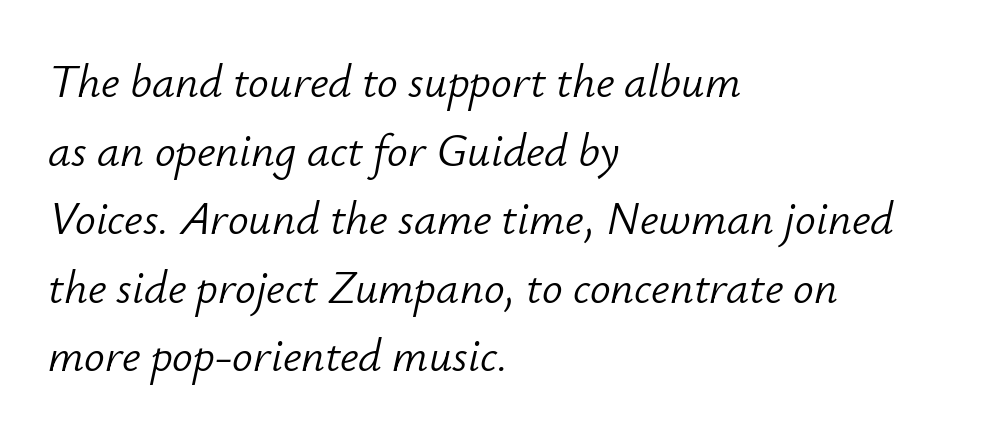
{"italic": "yes", "lean": "right", "slant_degrees": 12, "bold": "no", "weight": "light", "width": "normal", "stroke_contrast": "low", "x_height": "small", "monospaced": "no", "underline": "no", "align": "left", "line_spacing": "normal", "line_spacing_ratio": 1.49, "letter_spacing": "normal", "letter_spacing_em": 0.0, "glyph_px": 46}
